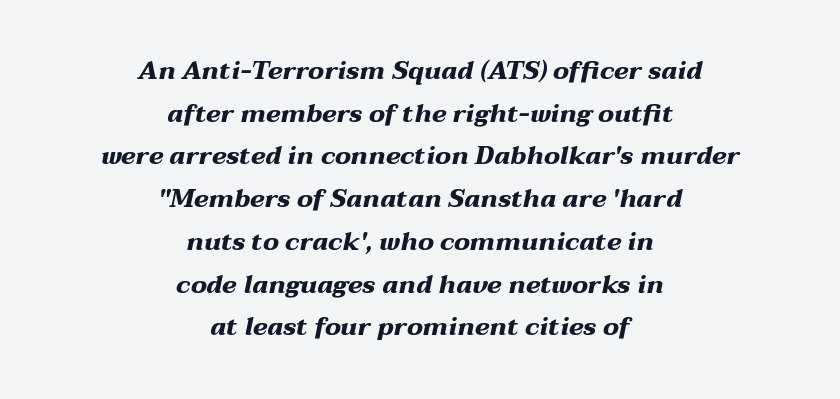
The image shows 25 px bold type, italic (leaning right); set centered, line spacing 1.71x, normal letter spacing, not underlined.
